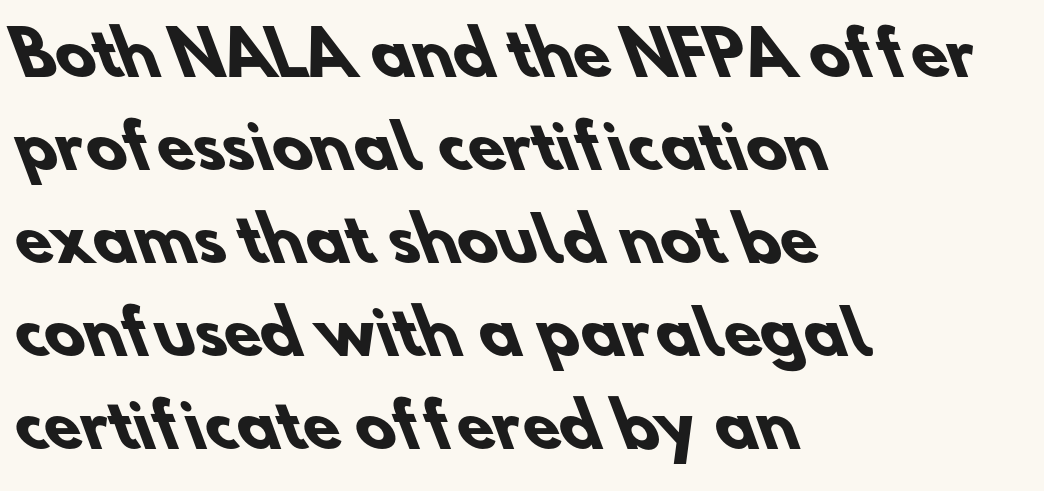
You can tell from the bare stems that sans-serif type was used. A full-strength bold gives these letters their thick strokes. This sample keeps an unexceptional amount of space between lines. Underline: absent. The horizontal fit of the characters is conventional and even.
